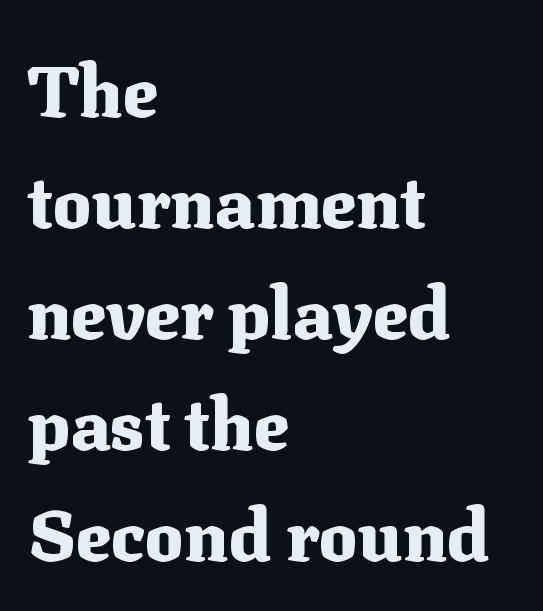
Line starts are locked; line ends wander. You'd pick this weight for a headline — it's a proper bold. Each row of text sits above clean, open space. Between one letter and the next there's only the usual sliver of space. Ordinary non-slanted type is in use.
